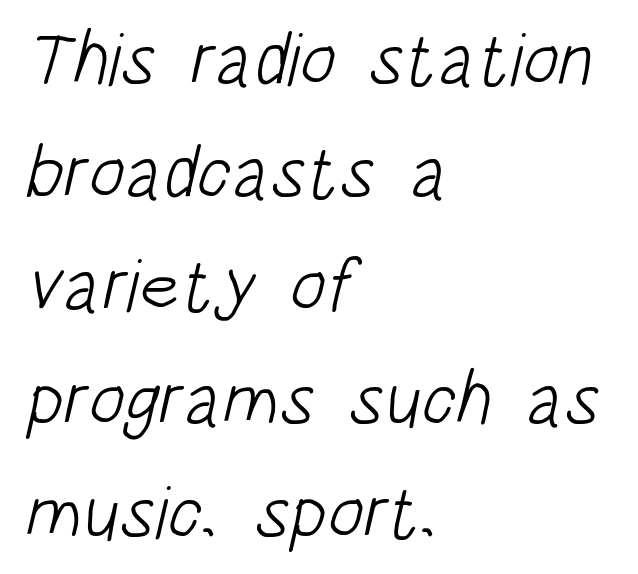
Q: Is the text bold? A: No.
Q: Is the typeface a serif or a sans-serif typeface? A: Sans-serif.
Q: Is the text underlined? A: No.
Q: How is the paragraph aligned? A: Left-aligned.
Q: Is the spacing between letters normal or unusually wide? A: Normal.
Q: Is the spacing between lines tight, normal or loose? A: Normal.
Q: Width (condensed, normal, or wide)? A: Condensed.
Q: Stroke contrast? A: Low.
Q: x-height? A: Large.
Q: Monospaced? A: No.
